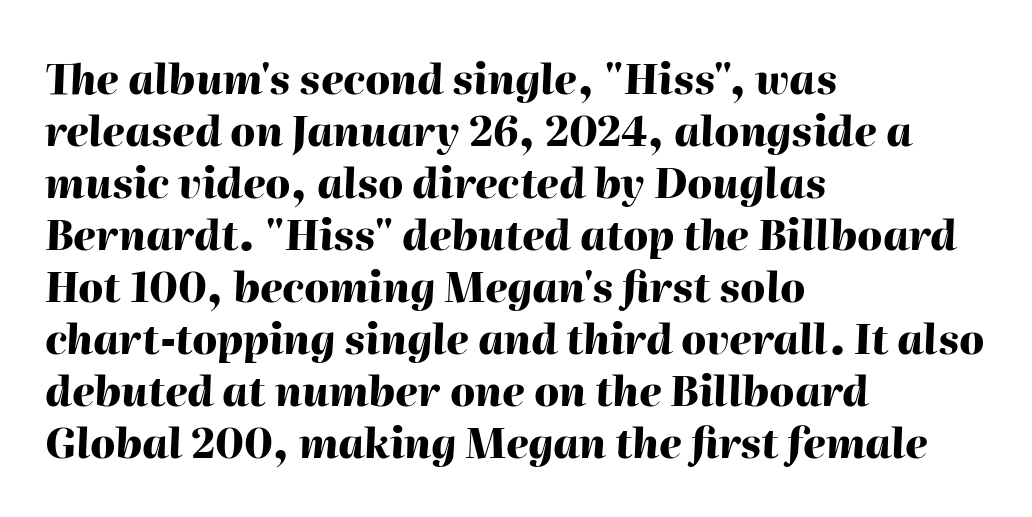
Q: Is the text bold? A: Yes.
Q: Is the text italic (slanted)? A: Yes, it leans right by about 2 degrees.
Q: Is the text underlined? A: No.
Q: How is the paragraph aligned? A: Left-aligned.
Q: Is the spacing between letters normal or unusually wide? A: Normal.
Q: Is the spacing between lines tight, normal or loose? A: Normal.
Q: Width (condensed, normal, or wide)? A: Normal.
Q: Stroke contrast? A: High.
Q: x-height? A: Medium.
Q: Monospaced? A: No.
